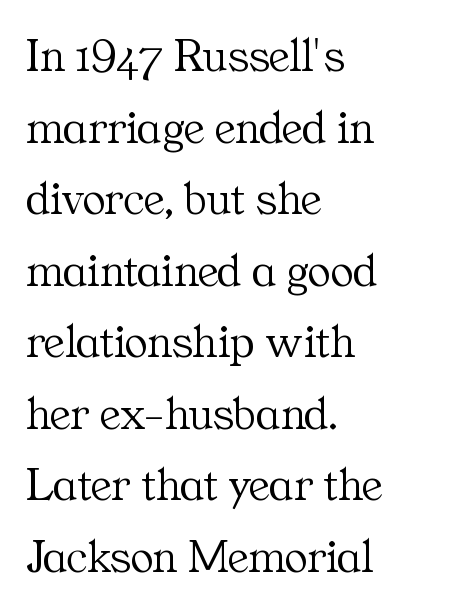
The image shows 48 px light serif type, upright; set left-aligned, normal line spacing (1.49x), normal letter spacing, not underlined; medium stroke contrast and a medium x-height.
